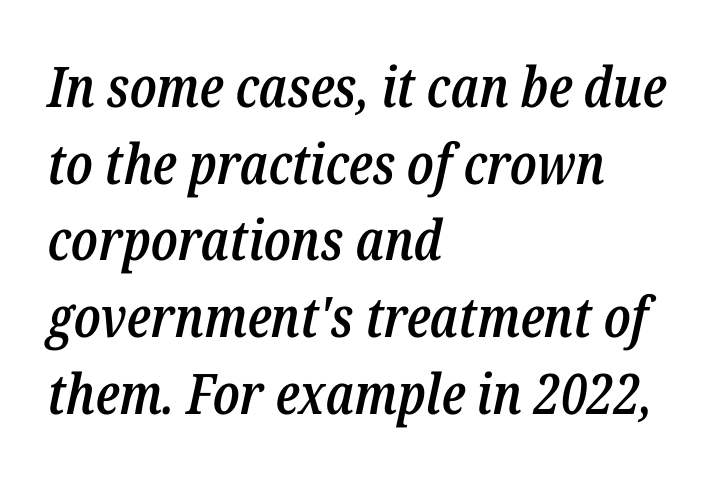
Q: Is the text bold? A: Semi-bold.
Q: Is the text italic (slanted)? A: Yes, it leans right by about 12 degrees.
Q: Is the text underlined? A: No.
Q: How is the paragraph aligned? A: Left-aligned.
Q: Is the spacing between letters normal or unusually wide? A: Normal.
Q: Is the spacing between lines tight, normal or loose? A: Normal.
Q: Width (condensed, normal, or wide)? A: Condensed.
Q: Stroke contrast? A: Low.
Q: x-height? A: Medium.
Q: Monospaced? A: No.
